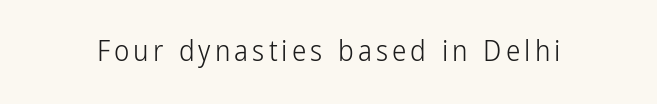
The image shows 29 px light, condensed sans-serif type, upright; set not underlined; low stroke contrast and a medium x-height.
